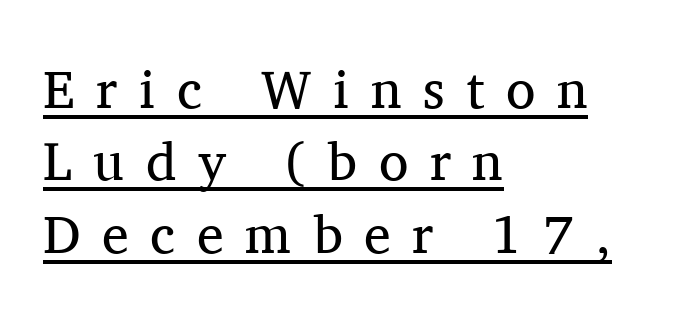
Normally led — the rows are evenly, conventionally spaced. A serif font was chosen for this passage. The letters advance in unequal steps, a hallmark of proportional type. Weight class: somewhere from thin through regular. The typesetter has applied underlining to the passage shown.
